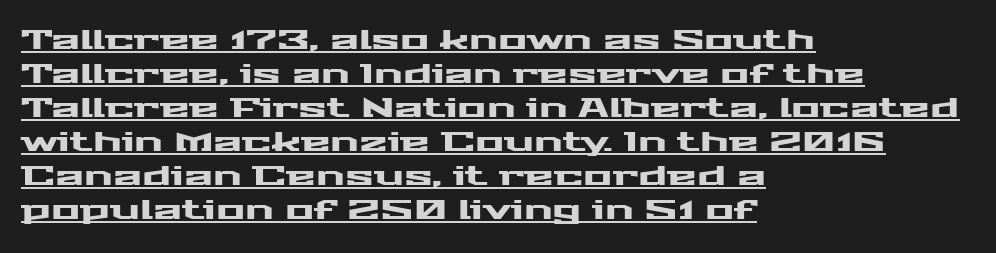
Q: Is the text italic (slanted)? A: No, it is upright.
Q: Is the text underlined? A: Yes.
Q: How is the paragraph aligned? A: Left-aligned.
Q: Is the spacing between letters normal or unusually wide? A: Normal.
Q: Is the spacing between lines tight, normal or loose? A: Normal.
